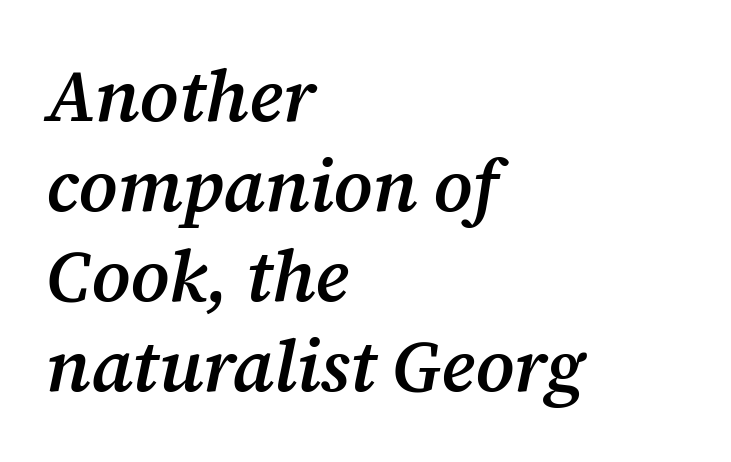
The image shows 72 px semibold serif type, italic (leaning right); set left-aligned, normal line spacing (1.25x), normal letter spacing, not underlined; medium stroke contrast and a medium x-height.
